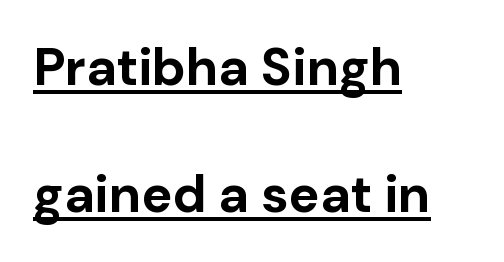
The image shows 52 px bold sans-serif type, upright; set left-aligned, loose line spacing (2.44x), normal letter spacing, underlined; low stroke contrast and a medium x-height.
